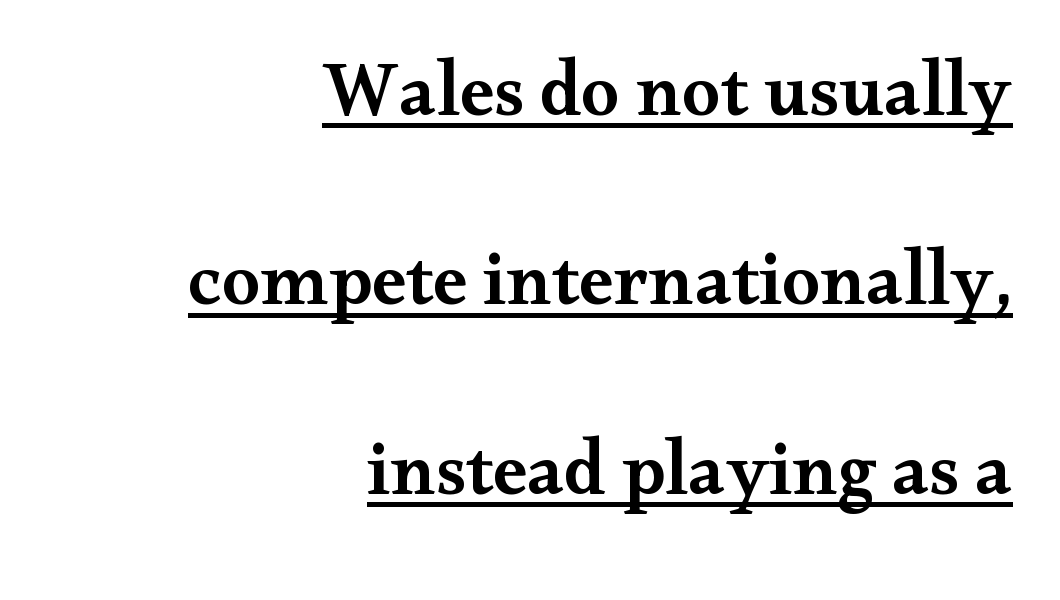
The image shows 77 px semibold, wide serif type, upright; set right-aligned, loose line spacing (2.46x), normal letter spacing, underlined; medium stroke contrast and a small x-height.
